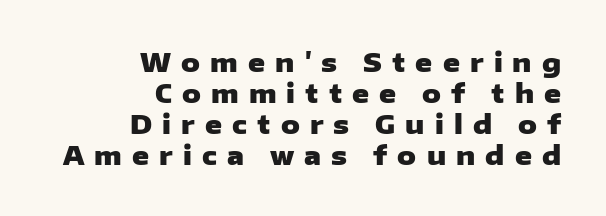
The area under the type is left untouched. Weight: bold. Where is the straight margin? On the right. Upright lettering throughout.
